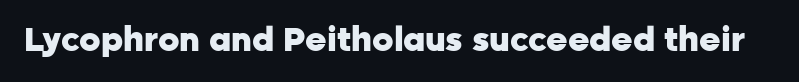
The letters advance in unequal steps, a hallmark of proportional type. Serifs: no, the terminals of the letterforms are clean. The lettering stays uniformly vertical, giving the passage a roman look. How are the letters spaced? Ordinarily, with no added tracking. Only glyphs here, with clear space below each row.
